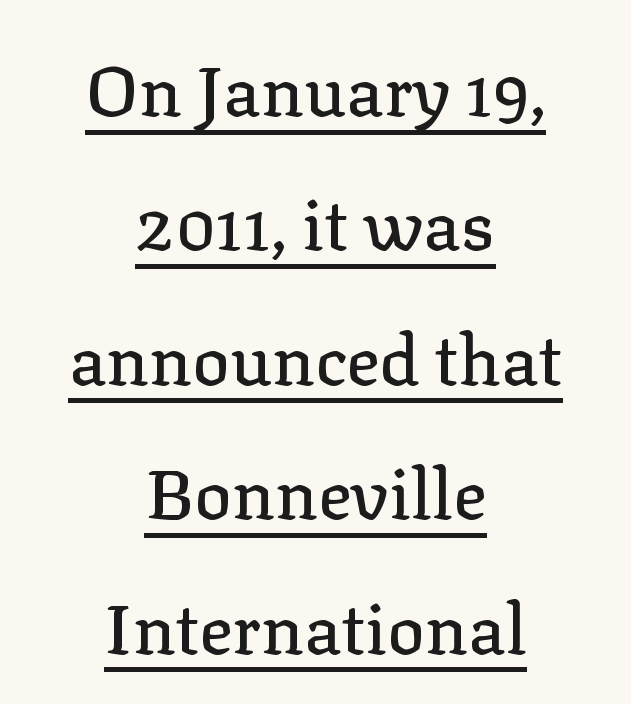
The image shows 70 px serif type, upright; set centered, loose line spacing (1.92x), normal letter spacing, underlined; low stroke contrast and a medium x-height.
